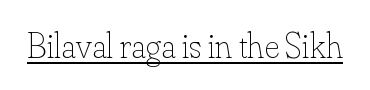
The image shows 36 px thin type, upright; set normal letter spacing, underlined; low stroke contrast and a small x-height.
